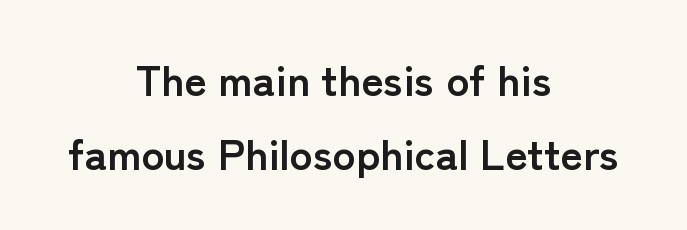
You'd pick this weight for a headline — it's a proper bold. Do the characters align in a grid? No, the font is proportional. The specimen omits any rule beneath the text block's lines. Short note: letters normally spaced. You can tell it's not italic because the verticals are truly vertical. To sum up the face: it is a sans, with no serifs.
